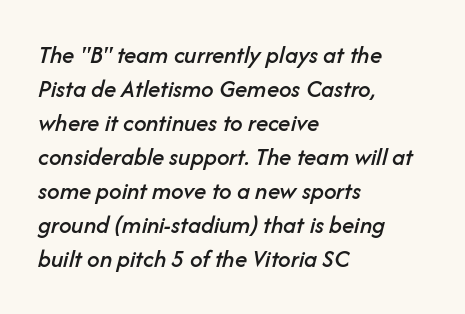
Q: Is the text italic (slanted)? A: Yes, it leans right by about 14 degrees.
Q: Is the text underlined? A: No.
Q: How is the paragraph aligned? A: Left-aligned.
Q: Is the spacing between letters normal or unusually wide? A: Normal.
Q: Is the spacing between lines tight, normal or loose? A: Normal.
